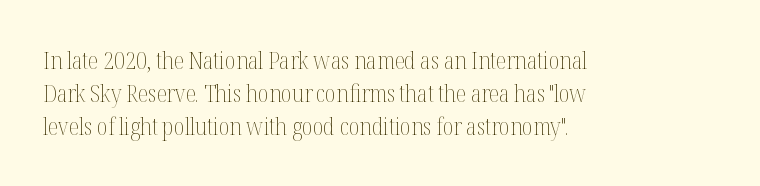
These lines stack with their left ends in a neat column. Letters rest on an invisible, unmarked baseline. The lines sit at an ordinary, default distance from one another. The type sits square on the baseline with zero lean. No letter is thick-stroked: the sample isn't bold. Default kerning and tracking; the words read as compact shapes.
